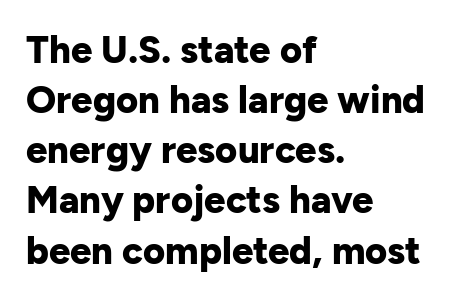
The image shows 38 px bold sans-serif type, upright; set left-aligned, normal line spacing (1.32x), normal letter spacing, not underlined; low stroke contrast and a medium x-height.
